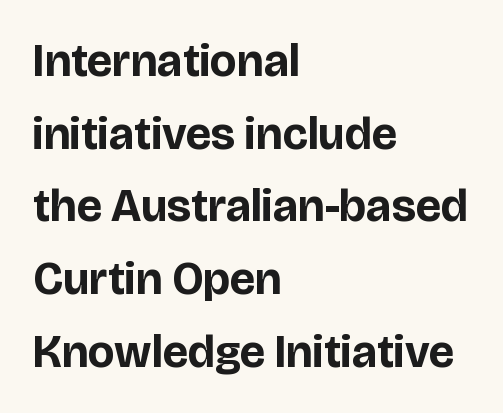
The image shows 46 px bold sans-serif type, upright; set left-aligned, normal line spacing (1.58x), normal letter spacing, not underlined; low stroke contrast and a large x-height.
